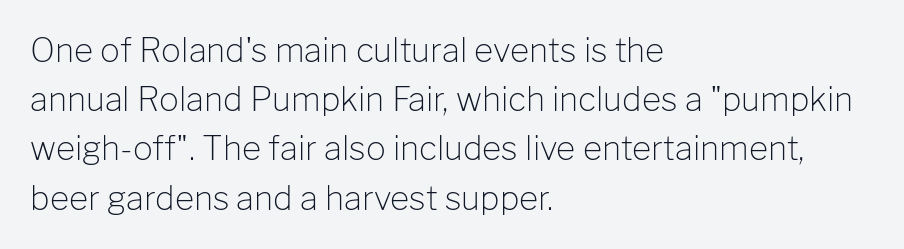
{"serif": "no", "italic": "no", "bold": "no", "weight": "light", "width": "normal", "stroke_contrast": "low", "x_height": "medium", "monospaced": "no", "underline": "no", "align": "left", "line_spacing": "normal", "line_spacing_ratio": 1.49, "letter_spacing": "normal", "letter_spacing_em": 0.0, "glyph_px": 33}
